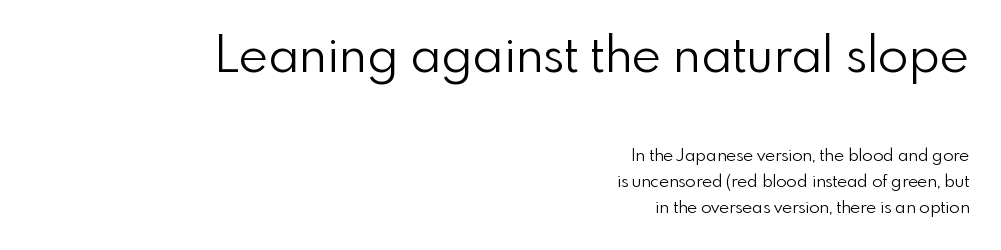
The image shows 50 px light sans-serif type, upright; set right-aligned, normal line spacing (1.51x), normal letter spacing, not underlined; the first (top) block is 2.94x larger; low stroke contrast and a small x-height.
